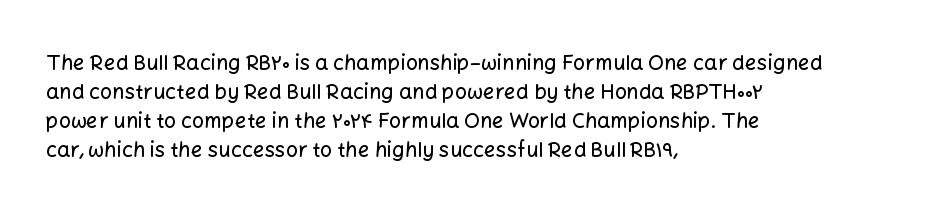
Q: Is the text italic (slanted)? A: No, it is upright.
Q: Is the text underlined? A: No.
Q: How is the paragraph aligned? A: Left-aligned.
Q: Is the spacing between letters normal or unusually wide? A: Normal.
Q: Is the spacing between lines tight, normal or loose? A: Normal.
